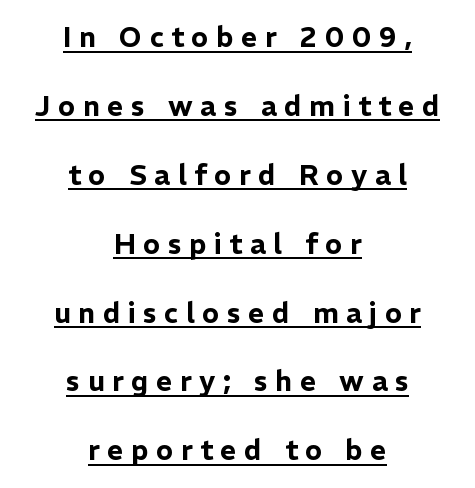
{"serif": "no", "italic": "no", "width": "normal", "stroke_contrast": "low", "x_height": "medium", "monospaced": "no", "underline": "yes", "align": "center", "line_spacing": "loose", "line_spacing_ratio": 2.46, "letter_spacing": "wide", "letter_spacing_em": 0.27, "glyph_px": 28}
